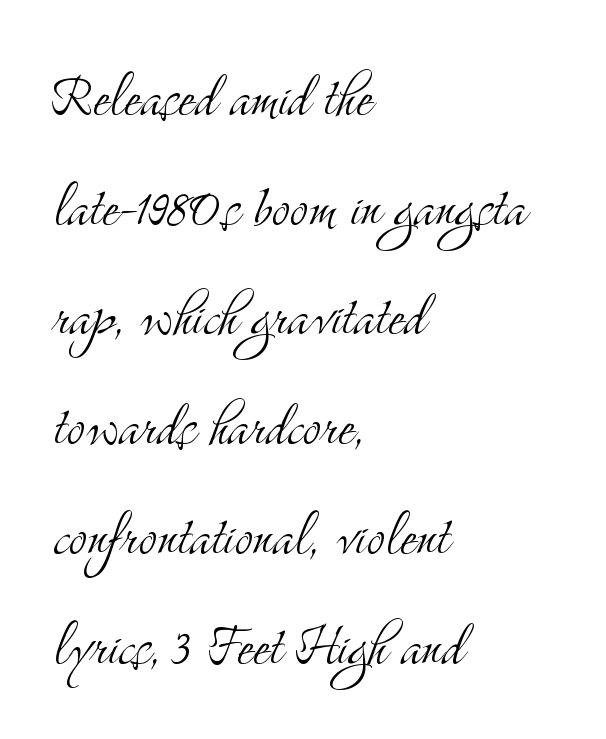
Q: Is the text bold? A: No.
Q: Is the text italic (slanted)? A: Yes.
Q: Is the typeface a serif or a sans-serif typeface? A: Serif.
Q: Is the text underlined? A: No.
Q: How is the paragraph aligned? A: Left-aligned.
Q: Is the spacing between letters normal or unusually wide? A: Normal.
Q: Is the spacing between lines tight, normal or loose? A: Normal.
Q: Width (condensed, normal, or wide)? A: Condensed.
Q: Stroke contrast? A: Medium.
Q: x-height? A: Small.
Q: Monospaced? A: No.
